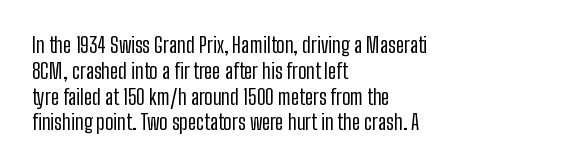
The image shows 21 px text type, upright; set left-aligned, line spacing 1.23x, normal letter spacing, not underlined.
